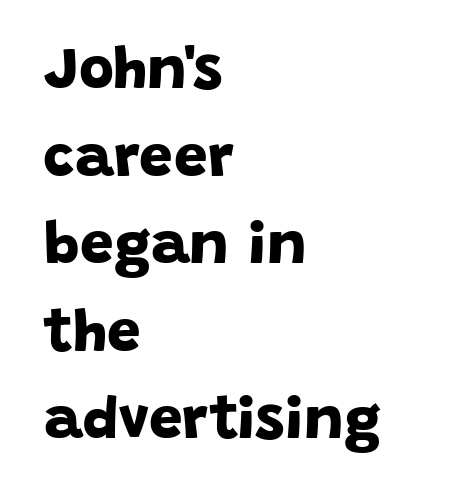
Q: Is the text bold? A: Yes.
Q: Is the typeface a serif or a sans-serif typeface? A: Sans-serif.
Q: Is the text underlined? A: No.
Q: How is the paragraph aligned? A: Left-aligned.
Q: Is the spacing between letters normal or unusually wide? A: Normal.
Q: Is the spacing between lines tight, normal or loose? A: Normal.
Q: Width (condensed, normal, or wide)? A: Normal.
Q: Stroke contrast? A: Low.
Q: x-height? A: Large.
Q: Monospaced? A: No.
